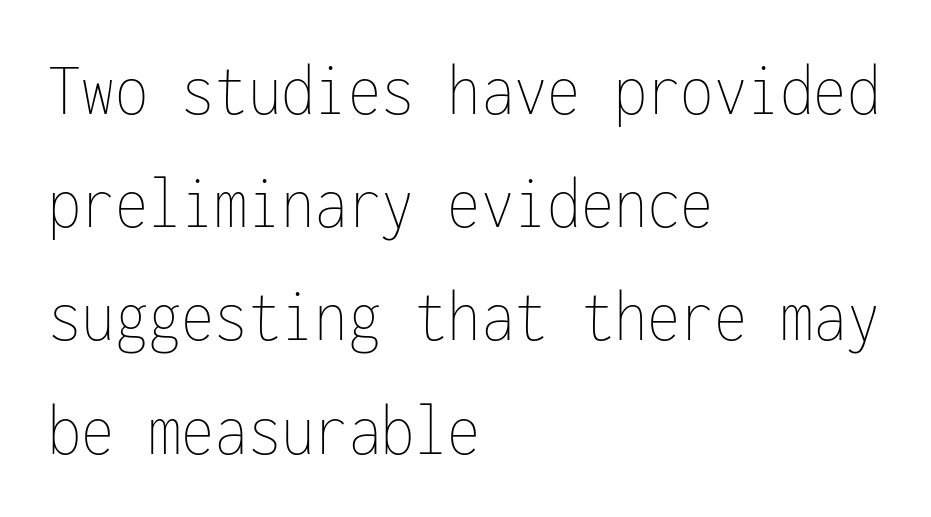
Stems here are at most as thick as an everyday book face. Words appear dense and cohesive because spacing is normal. The rendering anchors every line to the left-hand side. A roman cut, with each character standing at attention. The letters march in equal steps, a hallmark of fixed-pitch type.
